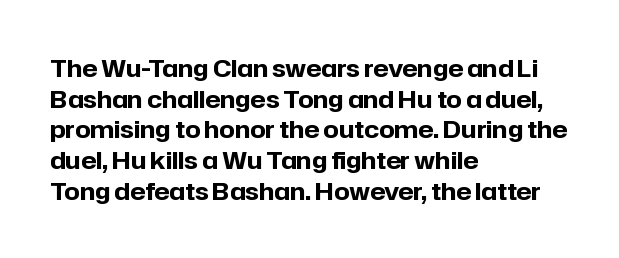
Q: Is the text bold? A: Yes.
Q: Is the text italic (slanted)? A: No, it is upright.
Q: Is the text underlined? A: No.
Q: How is the paragraph aligned? A: Left-aligned.
Q: Is the spacing between letters normal or unusually wide? A: Normal.
Q: Is the spacing between lines tight, normal or loose? A: Normal.
